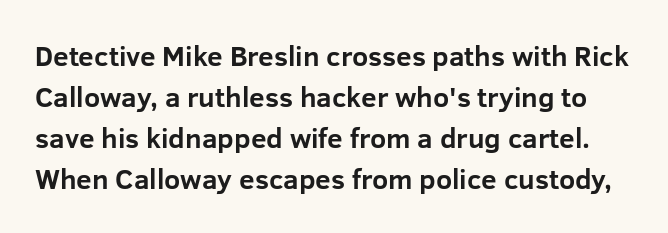
Rendered with straight, roman letterforms. These lines are composed in type without serifs. No word sits above an underline. Characters follow at the spacing the type designer built in. Spacing verdict: proportional, widths tailored to each character.
